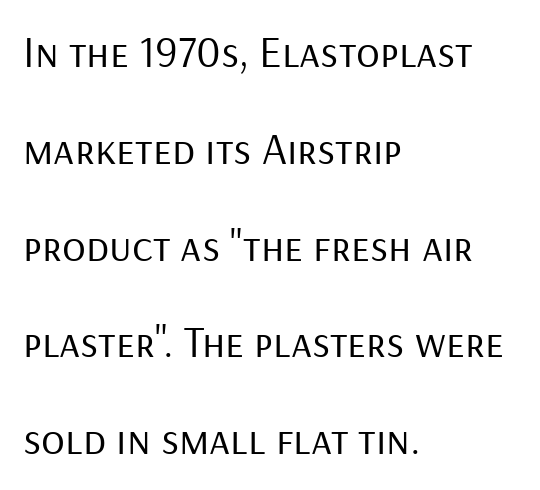
The image shows 44 px regular-weight sans-serif type, upright; set left-aligned, loose line spacing (2.2x), normal letter spacing, not underlined; low stroke contrast and a medium x-height.
